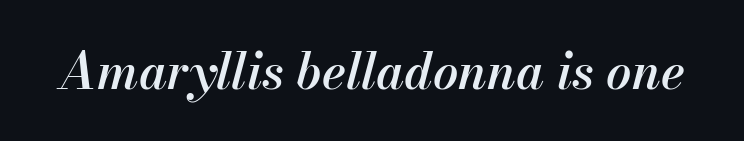
The image shows 50 px semibold type, italic (leaning right); set normal letter spacing, not underlined; medium stroke contrast and a small x-height.
